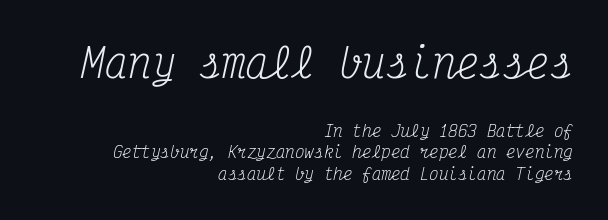
{"serif": "yes", "italic": "yes", "lean": "right", "slant_degrees": 12, "bold": "no", "weight": "regular", "width": "condensed", "stroke_contrast": "medium", "x_height": "medium", "monospaced": "yes", "underline": "no", "align": "right", "line_spacing": "normal", "line_spacing_ratio": 1.35, "letter_spacing": "normal", "letter_spacing_em": 0.0, "larger_block": "first", "size_ratio": 2.44, "glyph_px": 39}
